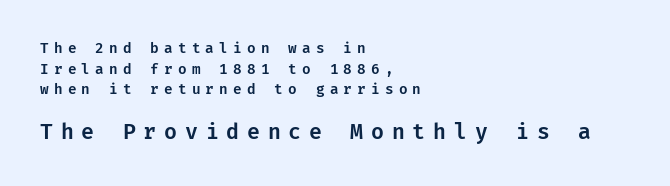
The lower block of text is set noticeably larger than the block above it. The letters stand straight up with perfectly vertical stems. The type is letterspaced generously, with wide tracking. The lines sit at an ordinary, default distance from one another. Line starts are locked; line ends wander. A bare baseline throughout the passage.
